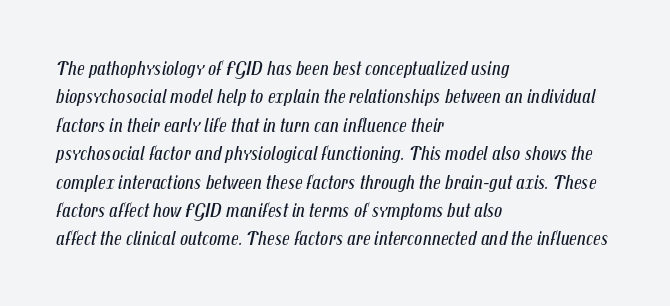
{"italic": "yes", "lean": "right", "slant_degrees": 12, "bold": "no", "underline": "no", "align": "left", "line_spacing": "normal", "line_spacing_ratio": 1.42, "letter_spacing": "normal", "letter_spacing_em": 0.0, "glyph_px": 20}
